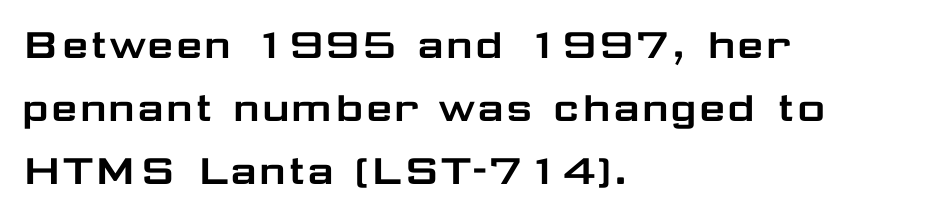
Letterform terminals end flat and unadorned throughout the passage. This sample uses an upright cut, with every glyph sitting square on the baseline. Visually the block forms a straight wall on the left and a jagged coastline on the right. Type without underlining. The tracking reads as untouched default to a designer's eye. The line-height multiplier appears to be the usual default.
